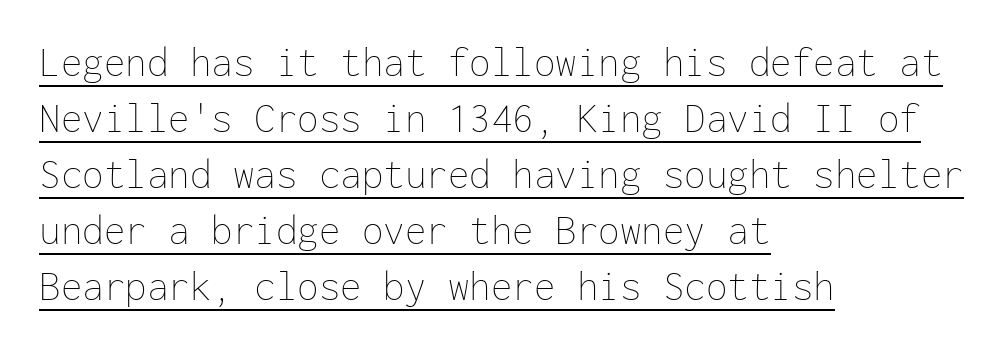
{"italic": "no", "bold": "no", "weight": "thin", "width": "normal", "stroke_contrast": "low", "x_height": "medium", "monospaced": "yes", "underline": "yes", "align": "left", "line_spacing": "normal", "line_spacing_ratio": 1.3, "letter_spacing": "normal", "letter_spacing_em": 0.0, "glyph_px": 43}
